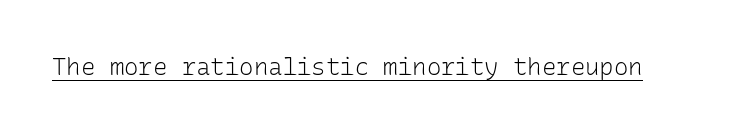
Underlined type. When letters stand straight like this, we call the style roman or upright. The line texture is even and compact thanks to regular tracking. The strokes carry an ordinary text weight at most.
